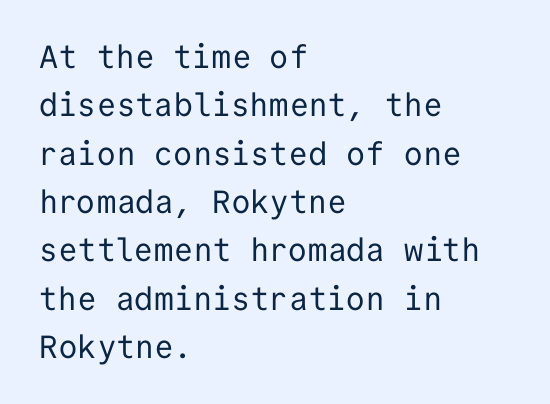
The image shows 32 px regular-weight sans-serif type, upright, monospaced; set left-aligned, normal line spacing (1.51x), normal letter spacing, not underlined; low stroke contrast and a medium x-height.
